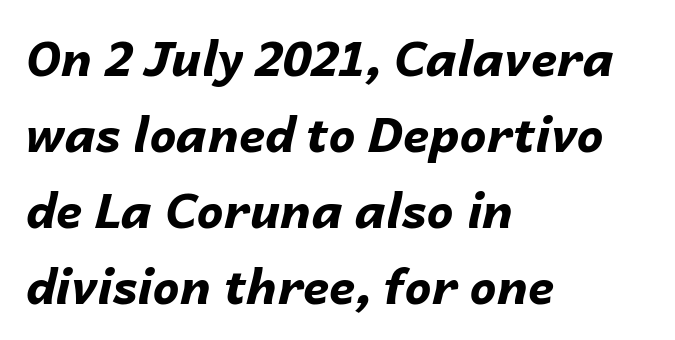
{"italic": "yes", "lean": "right", "slant_degrees": 14, "bold": "yes", "weight": "bold", "width": "normal", "stroke_contrast": "low", "x_height": "medium", "monospaced": "no", "underline": "no", "align": "left", "line_spacing": "normal", "line_spacing_ratio": 1.58, "letter_spacing": "normal", "letter_spacing_em": 0.0, "glyph_px": 48}
